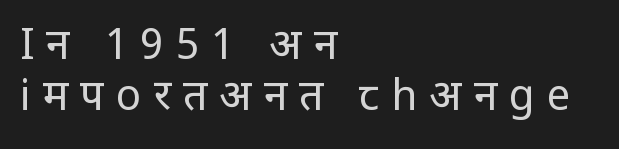
The typesetting does not lean heavy: it is not bold. Only glyphs here, with clear space below each row. Serif or sans? Sans — the stroke terminals are bare. Italic: no, the glyphs are upright roman. Words appear elongated and porous because spacing is wide. Leftover space on each line is placed entirely after the last word.
